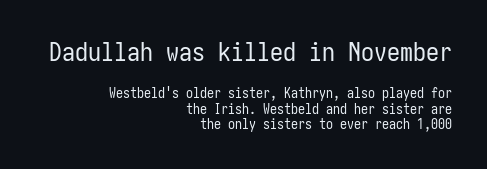
The image shows 26 px text type, upright; set right-aligned, tight line spacing (1.1x), normal letter spacing, not underlined; the first (top) block is 1.86x larger.
